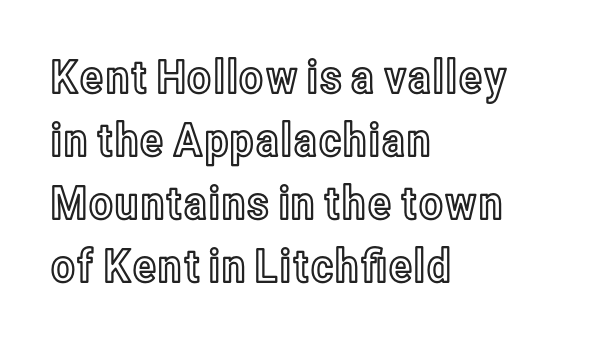
The zone under the glyphs is completely vacant. Note the varied advance widths — an 'i' is clearly narrower than an 'm'. Vertically, the passage feels balanced, rows spaced as you'd expect. Honestly, the letter spacing is just normal — you wouldn't notice it. Vertical strokes here are truly vertical. Compared with a centered layout, this one pins lines to the left instead.
